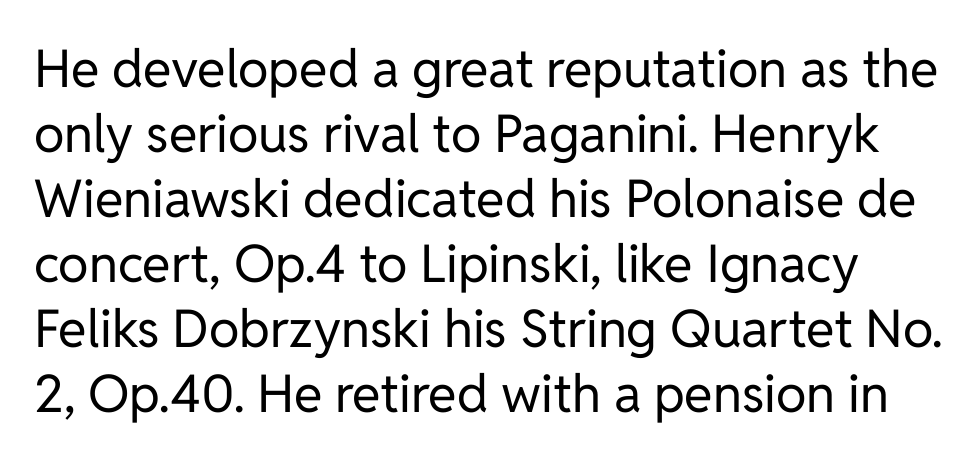
{"serif": "no", "italic": "no", "bold": "no", "weight": "regular", "width": "normal", "stroke_contrast": "low", "x_height": "medium", "monospaced": "no", "underline": "no", "line_spacing": "normal", "line_spacing_ratio": 1.25, "letter_spacing": "normal", "letter_spacing_em": 0.0, "glyph_px": 52}
